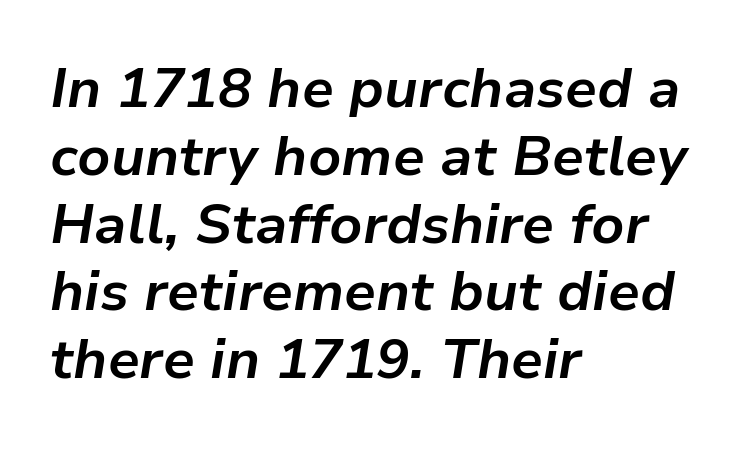
{"italic": "yes", "lean": "right", "slant_degrees": 9, "bold": "yes", "weight": "bold", "width": "normal", "stroke_contrast": "low", "x_height": "medium", "monospaced": "no", "underline": "no", "align": "left", "line_spacing_ratio": 1.21, "letter_spacing": "normal", "letter_spacing_em": 0.0, "glyph_px": 56}
